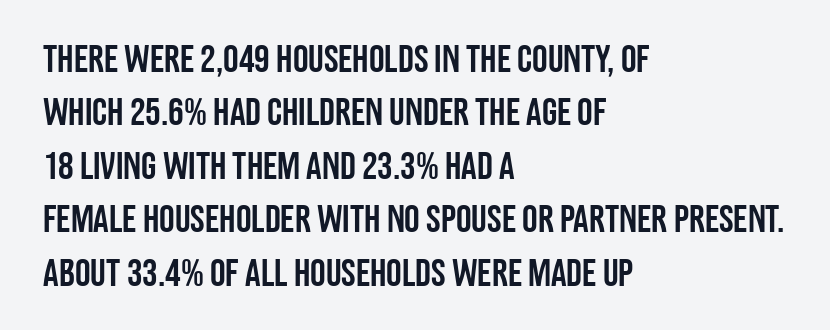
{"serif": "no", "italic": "no", "width": "condensed", "stroke_contrast": "low", "x_height": "large", "monospaced": "no", "underline": "no", "align": "left", "line_spacing": "normal", "line_spacing_ratio": 1.37, "letter_spacing": "normal", "letter_spacing_em": 0.0, "glyph_px": 39}
